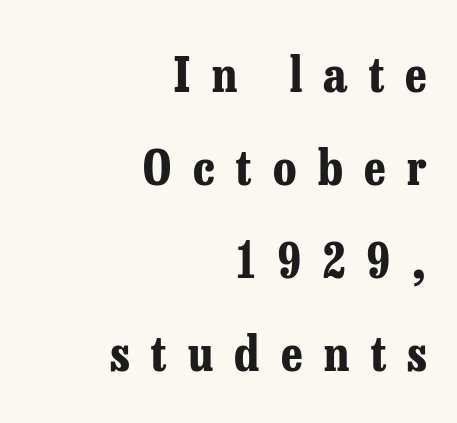
Reading down the block, your eye finds every line finishing at a fixed right position. Compared with typical body copy, the letter spacing here is much looser. A great deal of white space separates one row of letters from the next. The string is rendered with underlining switched off. A serif font was chosen for this passage. Varying glyph widths throughout — classic text-font behaviour.
